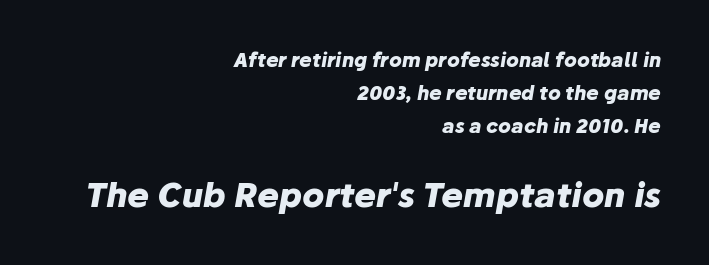
The block sitting lower on the canvas is the one with enlarged characters. The paragraph shown leans on its right margin. Compared with an ordinary text face, these strokes are far heavier — a full bold. The text carries the slant typical of an italic or oblique font. The letters advance in unequal steps, a hallmark of proportional type.
